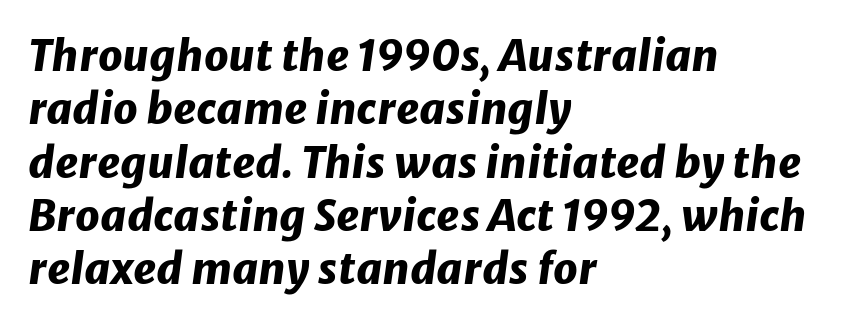
No extra tracking has been applied to these lines. Teacher's note: observe the even left margin — that is flush-left alignment. Rendered with sloped, italic letterforms. The area under the type is left untouched. Is this a fixed-width face? No — the glyphs have proportional, varying widths. Chunky letters — that's bold for sure.
